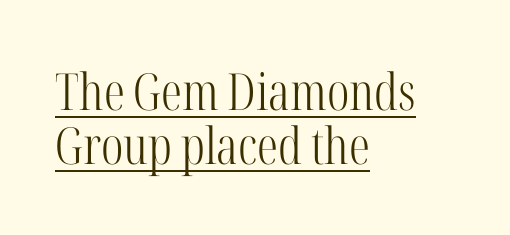
Q: Is the text bold? A: No.
Q: Is the text italic (slanted)? A: No, it is upright.
Q: Is the typeface a serif or a sans-serif typeface? A: Serif.
Q: Is the text underlined? A: Yes.
Q: How is the paragraph aligned? A: Left-aligned.
Q: Is the spacing between letters normal or unusually wide? A: Normal.
Q: Is the spacing between lines tight, normal or loose? A: Tight.
Q: Width (condensed, normal, or wide)? A: Condensed.
Q: Stroke contrast? A: High.
Q: x-height? A: Medium.
Q: Monospaced? A: No.
